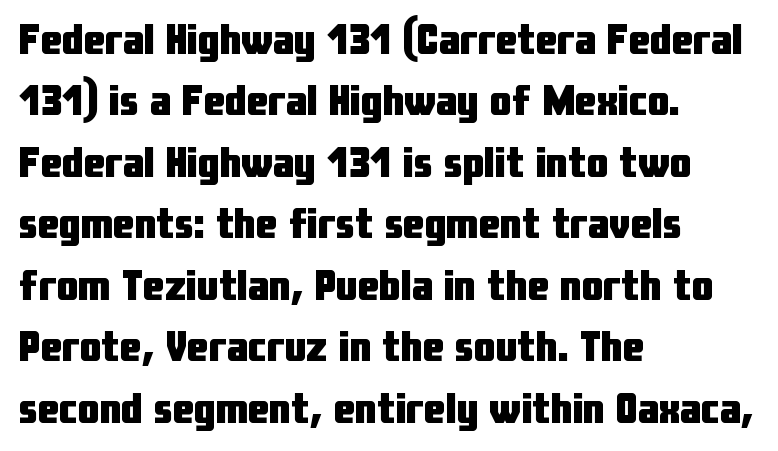
Q: Is the text bold? A: Yes.
Q: Is the text italic (slanted)? A: No, it is upright.
Q: Is the typeface a serif or a sans-serif typeface? A: Sans-serif.
Q: Is the text underlined? A: No.
Q: How is the paragraph aligned? A: Left-aligned.
Q: Is the spacing between letters normal or unusually wide? A: Normal.
Q: Is the spacing between lines tight, normal or loose? A: Normal.
Q: Width (condensed, normal, or wide)? A: Condensed.
Q: Stroke contrast? A: Low.
Q: x-height? A: Medium.
Q: Monospaced? A: No.
